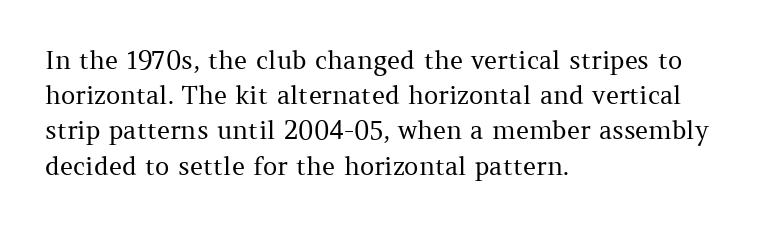
{"italic": "no", "bold": "no", "underline": "no", "align": "left", "line_spacing": "normal", "line_spacing_ratio": 1.41, "letter_spacing": "normal", "letter_spacing_em": 0.0, "glyph_px": 25}
